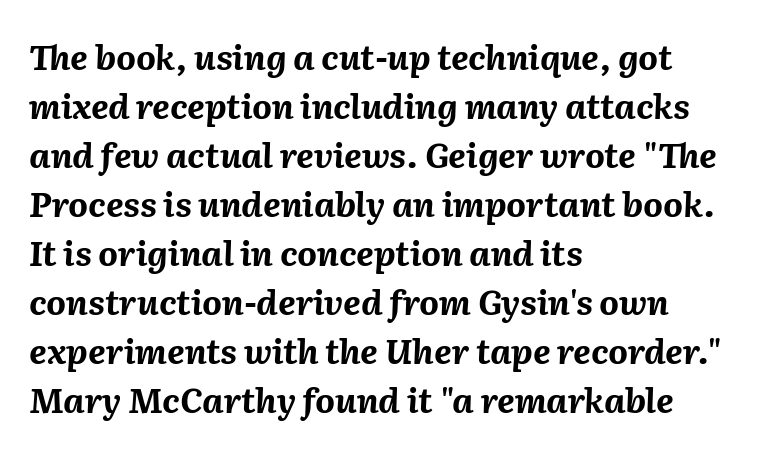
The image shows 34 px bold type, italic (leaning right); set left-aligned, normal line spacing (1.44x), normal letter spacing, not underlined; medium stroke contrast and a medium x-height.
